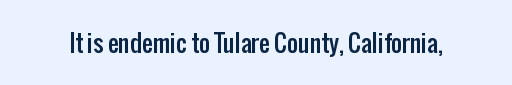
{"italic": "no", "underline": "no", "letter_spacing": "normal", "letter_spacing_em": 0.0, "glyph_px": 24}
